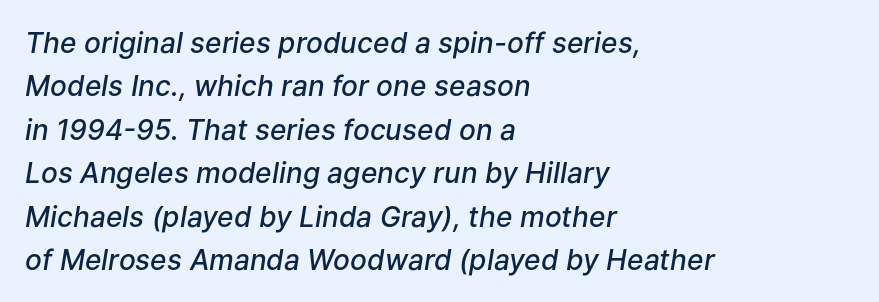
The face used here is proportionally spaced, like ordinary book or web type. Caption: multi-line text, flush left, ragged right. Horizontal bands of white between lines are of average thickness. Is the letter spacing exaggerated? No — it looks like the ordinary default. The zone under the glyphs is completely vacant. Set as a demibold, roughly 600 on the weight scale.
